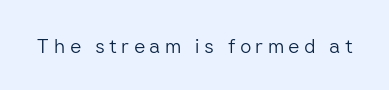
{"italic": "no", "bold": "no", "underline": "no", "letter_spacing": "wide", "letter_spacing_em": 0.21, "glyph_px": 20}
